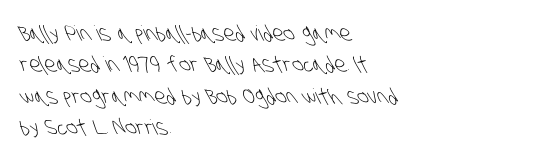
Q: Is the text bold? A: No.
Q: Is the text underlined? A: No.
Q: How is the paragraph aligned? A: Left-aligned.
Q: Is the spacing between letters normal or unusually wide? A: Normal.
Q: Is the spacing between lines tight, normal or loose? A: Normal.
